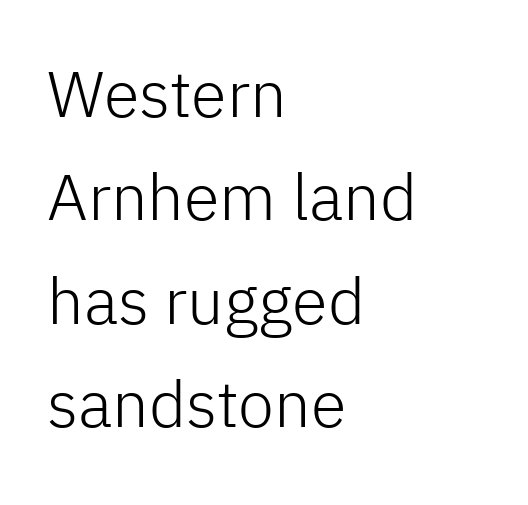
The words here are not underlined. Each word holds together tightly as a unit, with standard inter-letter gaps. Regarding leading, the lines here are spaced in the standard way. A typesetter would call this proportional, since set widths differ per character. If you drew a line through each stem, it would be perfectly vertical. Teacher's note: observe the even left margin — that is flush-left alignment.
